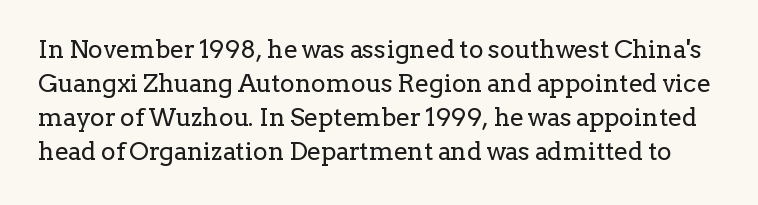
The space between consecutive lines is moderate. This reads as an unemphasized weight, regular at the heaviest. The lettering stays uniformly vertical, giving the passage a roman look. The rendering keeps characters at their native spacing. The foot of each line stays bare and open.
